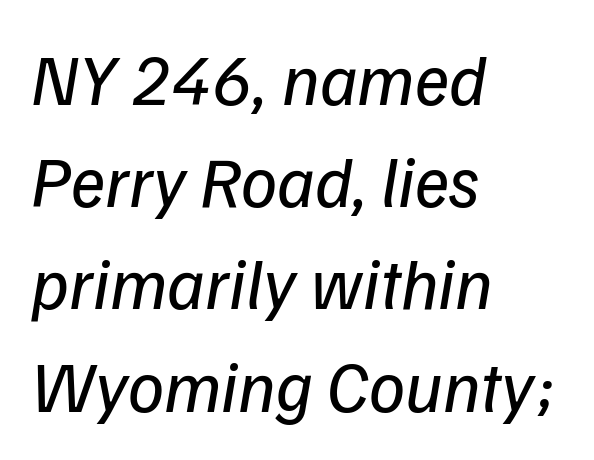
Q: Is the text bold? A: No.
Q: Is the typeface a serif or a sans-serif typeface? A: Sans-serif.
Q: Is the text underlined? A: No.
Q: How is the paragraph aligned? A: Left-aligned.
Q: Is the spacing between letters normal or unusually wide? A: Normal.
Q: Is the spacing between lines tight, normal or loose? A: Normal.
Q: Width (condensed, normal, or wide)? A: Normal.
Q: Stroke contrast? A: Low.
Q: x-height? A: Medium.
Q: Monospaced? A: No.
